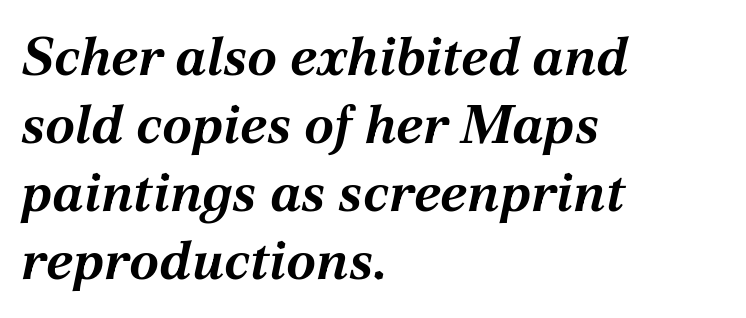
Q: Is the text bold? A: Yes.
Q: Is the text italic (slanted)? A: Yes, it leans right by about 12 degrees.
Q: Is the text underlined? A: No.
Q: How is the paragraph aligned? A: Left-aligned.
Q: Is the spacing between letters normal or unusually wide? A: Normal.
Q: Is the spacing between lines tight, normal or loose? A: Normal.
Q: Width (condensed, normal, or wide)? A: Normal.
Q: Stroke contrast? A: Medium.
Q: x-height? A: Medium.
Q: Monospaced? A: No.
